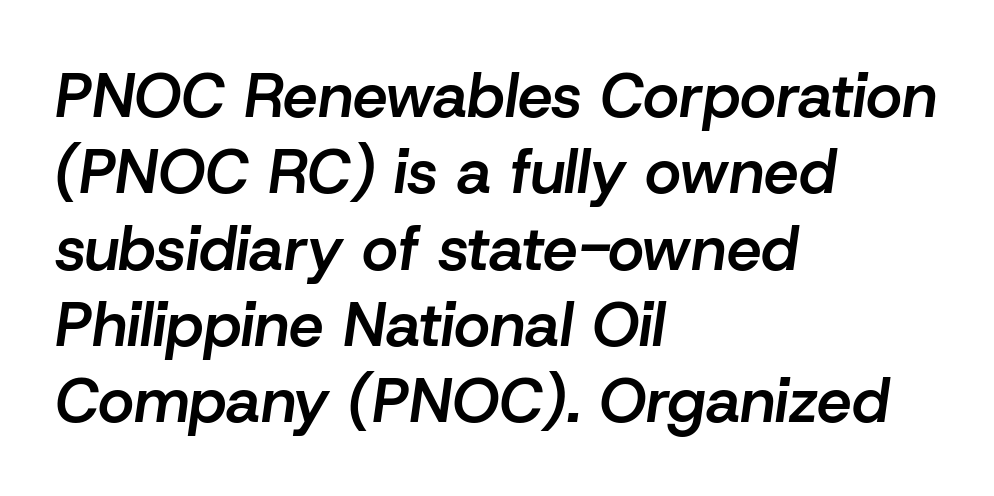
The image shows 62 px semibold type, italic (leaning right); set left-aligned, line spacing 1.23x, normal letter spacing, not underlined; low stroke contrast and a medium x-height.
